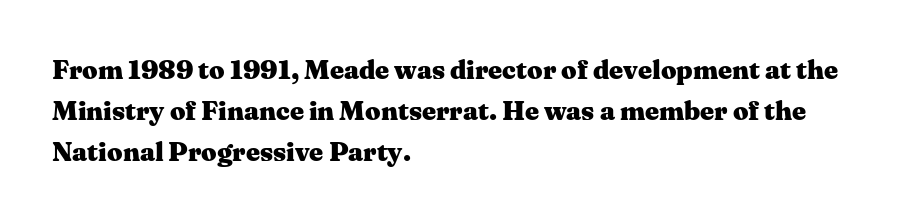
{"italic": "no", "bold": "yes", "underline": "no", "align": "left", "line_spacing": "normal", "line_spacing_ratio": 1.52, "letter_spacing": "normal", "letter_spacing_em": 0.0, "glyph_px": 27}
